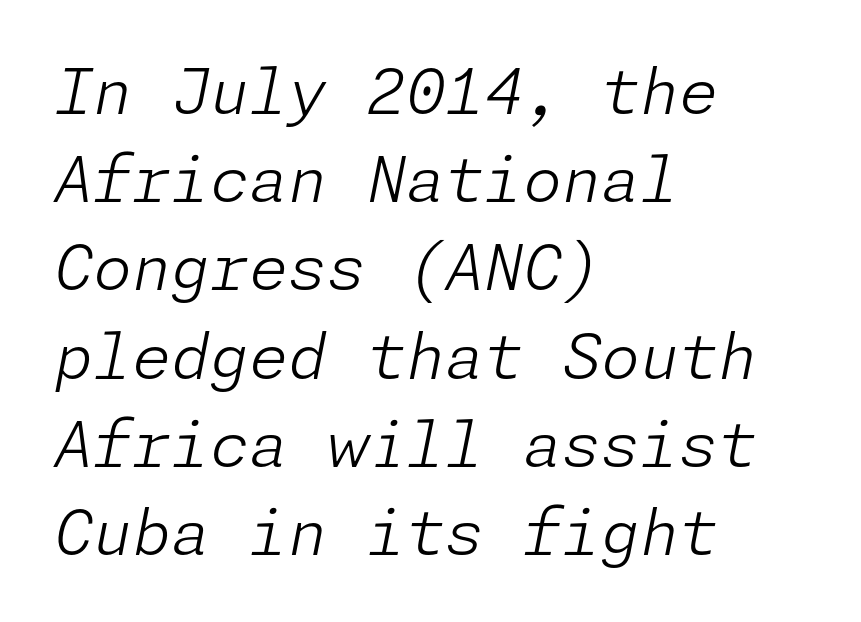
Q: Is the text bold? A: No.
Q: Is the text italic (slanted)? A: Yes, it leans right by about 11 degrees.
Q: Is the text underlined? A: No.
Q: How is the paragraph aligned? A: Left-aligned.
Q: Is the spacing between letters normal or unusually wide? A: Normal.
Q: Is the spacing between lines tight, normal or loose? A: Normal.
Q: Width (condensed, normal, or wide)? A: Normal.
Q: Stroke contrast? A: Low.
Q: x-height? A: Medium.
